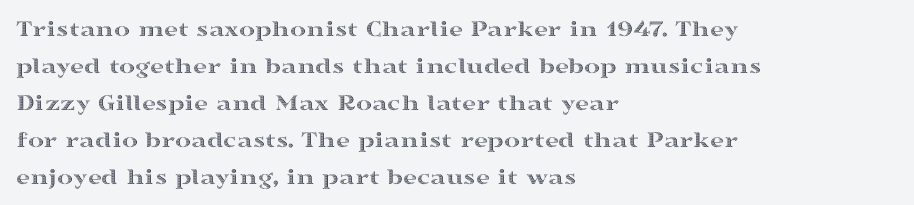
Q: Is the text italic (slanted)? A: No, it is upright.
Q: Is the text underlined? A: No.
Q: How is the paragraph aligned? A: Left-aligned.
Q: Is the spacing between letters normal or unusually wide? A: Normal.
Q: Is the spacing between lines tight, normal or loose? A: Normal.
